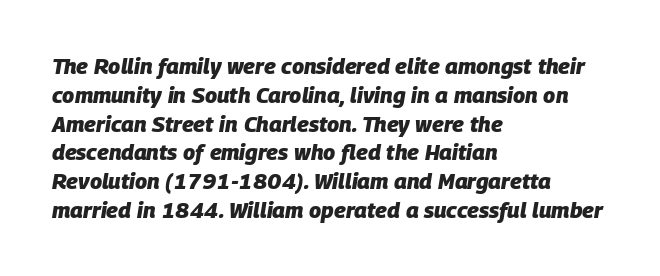
The image shows 22 px bold type, italic (leaning right); set left-aligned, normal line spacing (1.31x), normal letter spacing, not underlined.
